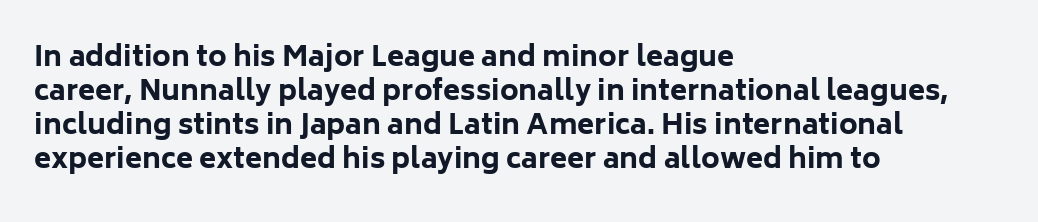
The specimen omits any rule beneath the text block's lines. This rendering employs a face without finishing strokes, i.e., a sans-serif. Posture: vertical. This is heavy type, rendered in bold. The letters sit at their default tracking, neither squeezed nor spread.
